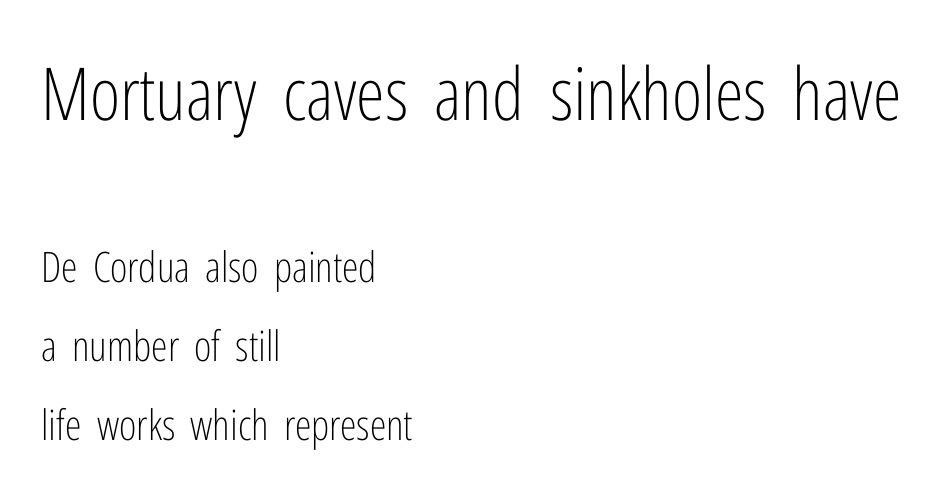
Q: Is the text bold? A: No.
Q: Is the text italic (slanted)? A: No, it is upright.
Q: Is the typeface a serif or a sans-serif typeface? A: Sans-serif.
Q: Is the text underlined? A: No.
Q: How is the paragraph aligned? A: Left-aligned.
Q: Is the spacing between letters normal or unusually wide? A: Normal.
Q: Which block of text is set in a larger size, the first (top) or the second (bottom)? A: The first (top) one.
Q: Width (condensed, normal, or wide)? A: Condensed.
Q: Stroke contrast? A: Low.
Q: x-height? A: Medium.
Q: Monospaced? A: No.
